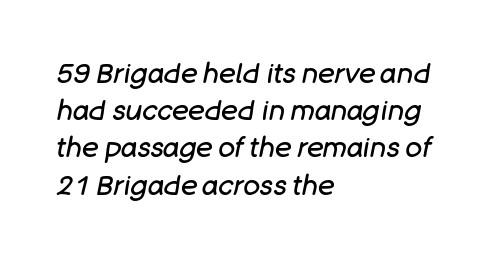
The image shows 28 px regular-weight type, italic (leaning right); set left-aligned, normal line spacing (1.33x), normal letter spacing, not underlined; low stroke contrast and a large x-height.
